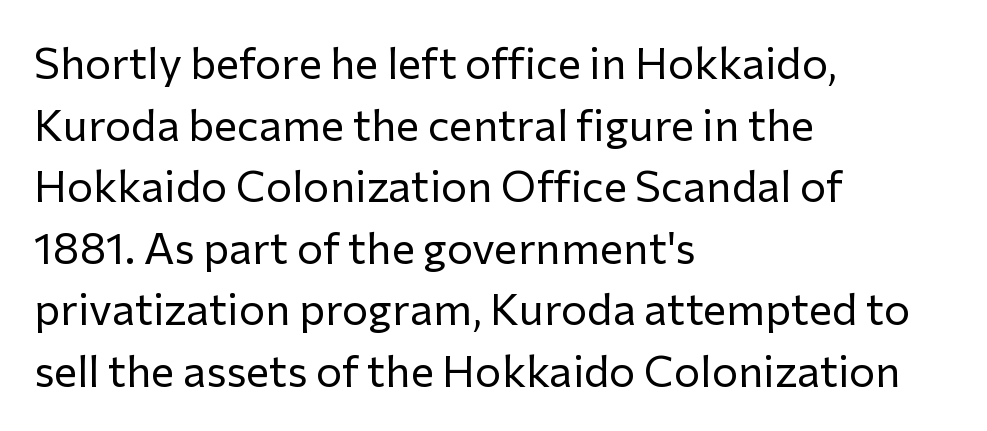
Q: Is the text bold? A: No.
Q: Is the text italic (slanted)? A: No, it is upright.
Q: Is the typeface a serif or a sans-serif typeface? A: Sans-serif.
Q: Is the text underlined? A: No.
Q: How is the paragraph aligned? A: Left-aligned.
Q: Is the spacing between letters normal or unusually wide? A: Normal.
Q: Is the spacing between lines tight, normal or loose? A: Normal.
Q: Width (condensed, normal, or wide)? A: Normal.
Q: Stroke contrast? A: Low.
Q: x-height? A: Medium.
Q: Monospaced? A: No.
